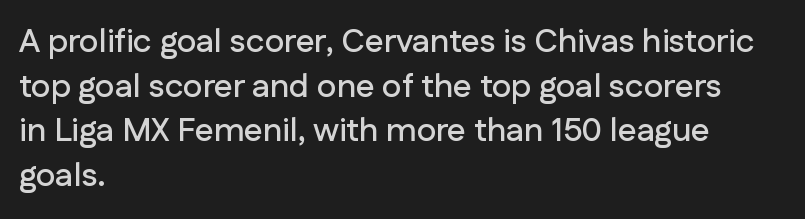
Descenders are the only things crossing below the line. These lines sit exactly where default settings would place them. Check where the strokes stop: nothing finishes them off — pure sans. Reading down the block, your eye returns to a fixed left position each line. This is roman type, the default non-slanted kind. Caption: standard tracking, unaltered.
